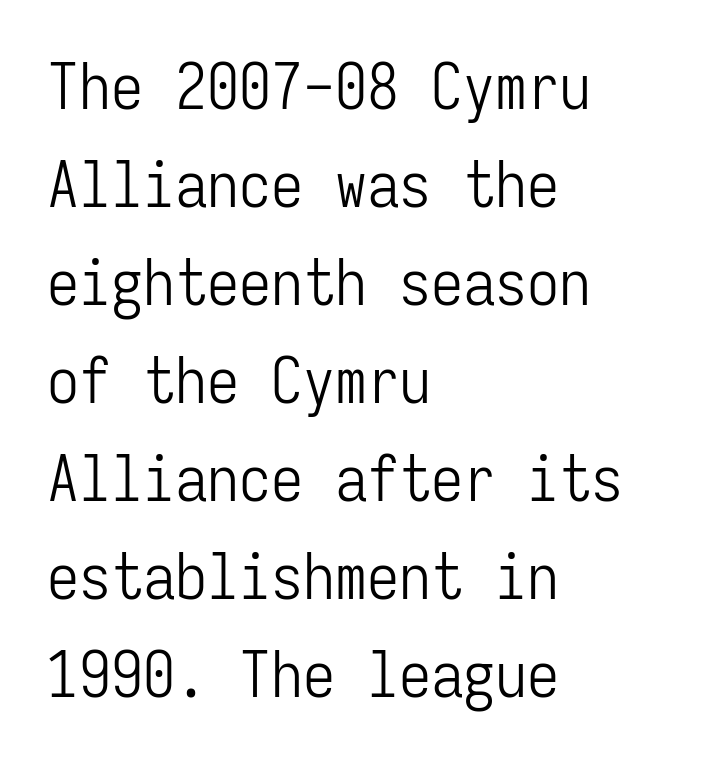
In terms of letterspacing, this is plain default setting. Unlike a traditional serif, this face leaves its strokes unadorned. This rendering features lettering with no underline. This sample uses an upright cut, with every glyph sitting square on the baseline. Monospaced: the letters line up in strict vertical columns. Nothing heavy about these letters — not bold at all.
